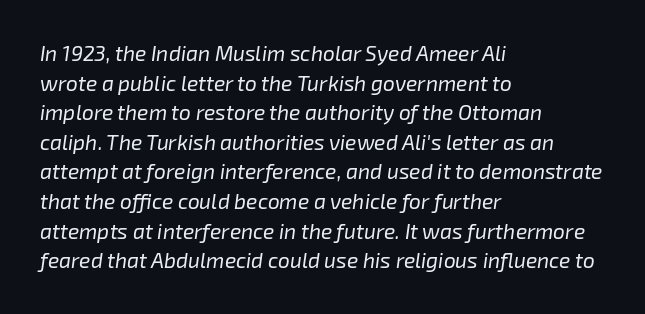
{"italic": "yes", "lean": "right", "slant_degrees": 8, "bold": "no", "underline": "no", "align": "left", "line_spacing": "normal", "line_spacing_ratio": 1.41, "letter_spacing": "normal", "letter_spacing_em": 0.0, "glyph_px": 21}
